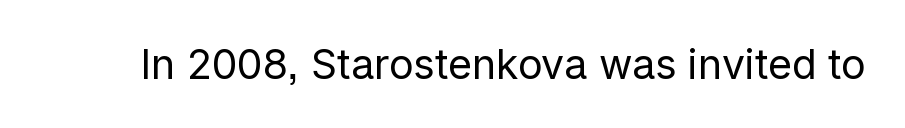
{"serif": "no", "italic": "no", "bold": "no", "weight": "regular", "width": "normal", "stroke_contrast": "low", "x_height": "medium", "monospaced": "no", "underline": "no", "letter_spacing": "normal", "letter_spacing_em": 0.0, "glyph_px": 41}
